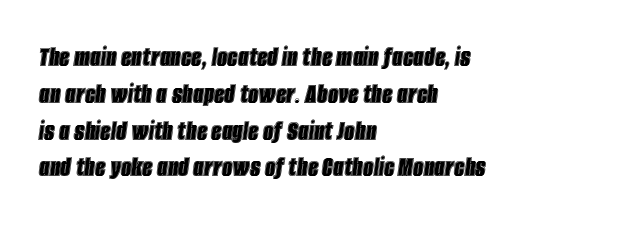
{"italic": "yes", "lean": "right", "slant_degrees": 8, "width": "condensed", "x_height": "large", "monospaced": "no", "underline": "no", "align": "left", "line_spacing": "normal", "line_spacing_ratio": 1.27, "letter_spacing": "normal", "letter_spacing_em": 0.0, "glyph_px": 29}
